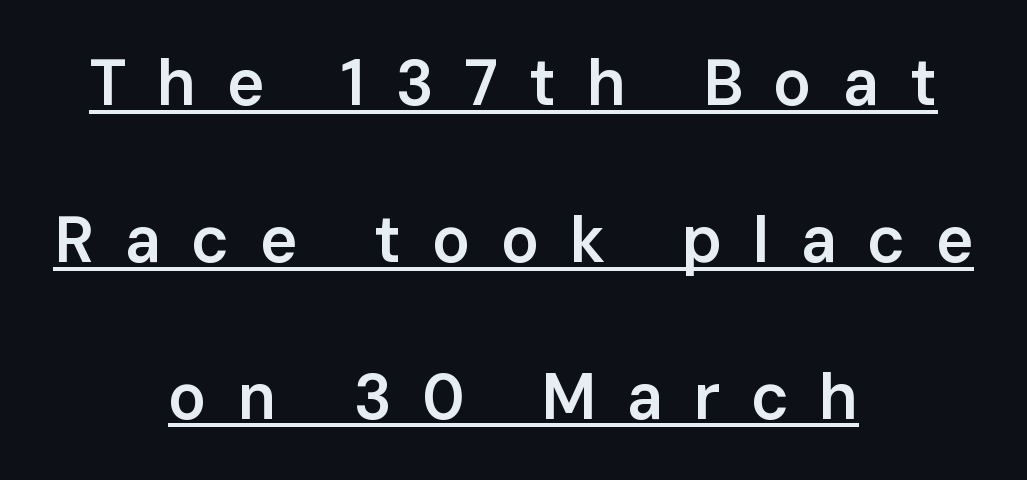
How would I describe the line gaps? Wide and relaxed. The face used here appears with an underline applied. This sample has the flowing, uneven cadence of proportional lettering. The paragraph shown floats in the horizontal middle. Letterform terminals end flat and unadorned throughout the passage. Loose tracking; the words dissolve into strings of separated letters.
